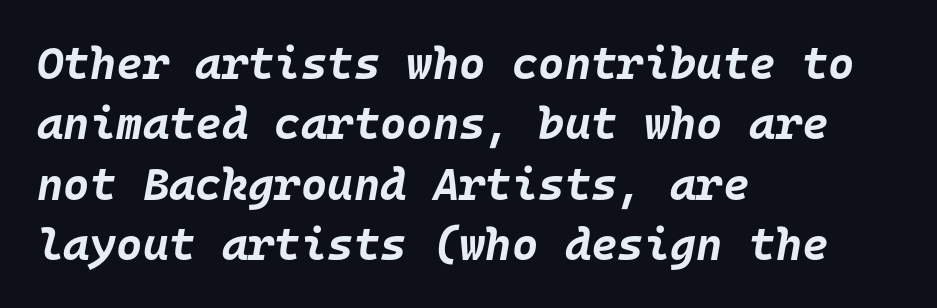
The image shows 45 px bold type, italic (leaning right), monospaced; set left-aligned, normal line spacing (1.34x), normal letter spacing, not underlined; low stroke contrast and a large x-height.
